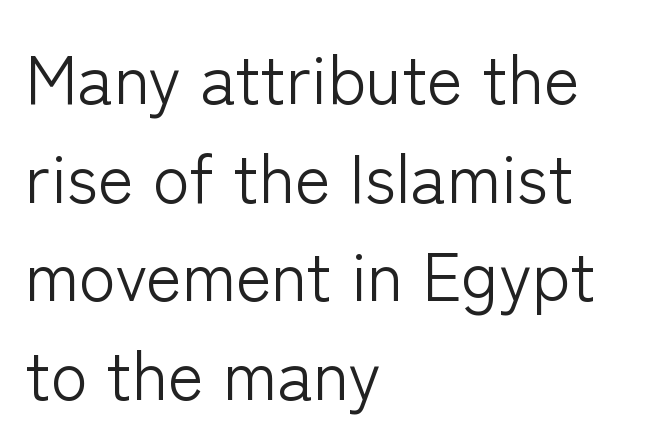
A quiet, ordinary-to-light weight characterises the typeface. The passage shown stacks its lines at a standard gap. Observe the ordinary spacing: letters are neighbours, not strangers. This rendering features lettering with no underline.
